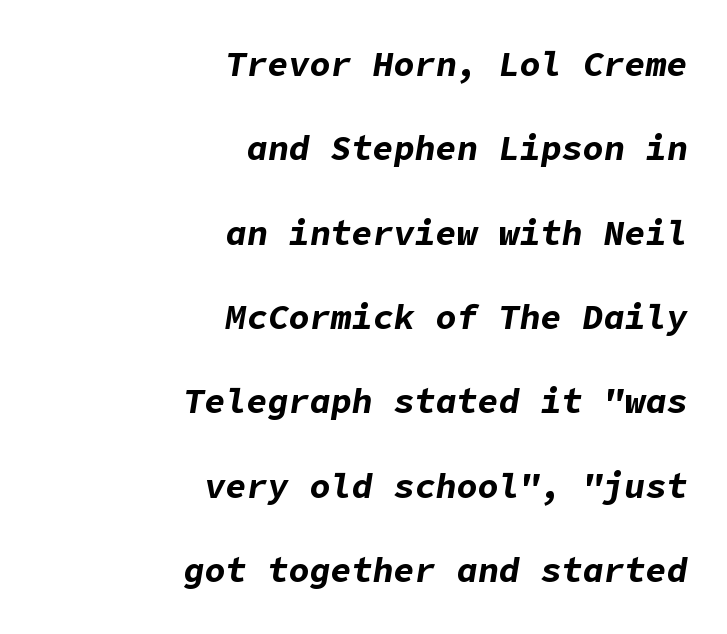
{"italic": "yes", "lean": "right", "slant_degrees": 9, "bold": "yes", "weight": "bold", "width": "normal", "stroke_contrast": "low", "x_height": "medium", "underline": "no", "align": "right", "line_spacing": "loose", "line_spacing_ratio": 2.41, "letter_spacing": "normal", "letter_spacing_em": 0.0, "glyph_px": 35}
